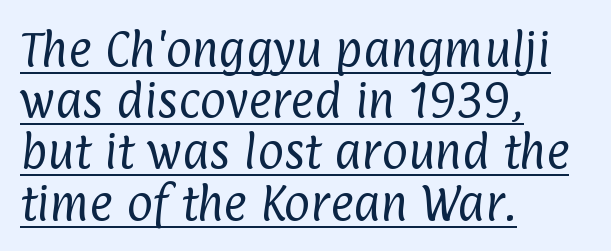
The image shows 40 px regular-weight, condensed sans-serif type; set left-aligned, normal line spacing (1.28x), normal letter spacing, underlined; low stroke contrast and a medium x-height.
